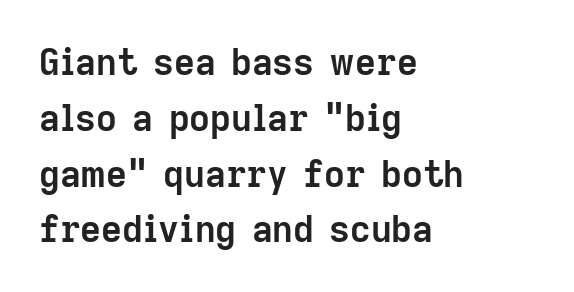
Proportional: the letters do not fall into vertical columns. Students, observe: this is what conventionally led text looks like. The font family rendered here belongs to the sans-serif group. This rendering uses left alignment, leaving the right contour irregular. The line texture is even and compact thanks to regular tracking. Characters remain perfectly vertical along every line.
